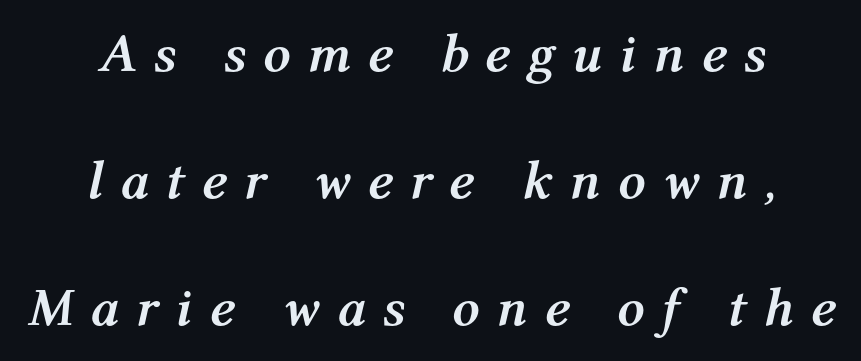
The image shows 54 px semibold type, italic (leaning right); set centered, loose line spacing (2.35x), unusually wide letter spacing (+0.31 em), not underlined; medium stroke contrast and a medium x-height.
